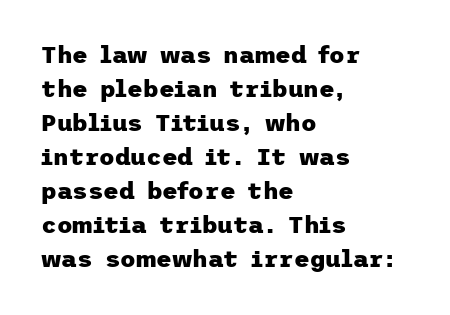
{"italic": "no", "bold": "yes", "underline": "no", "align": "left", "line_spacing": "normal", "line_spacing_ratio": 1.42, "letter_spacing": "normal", "letter_spacing_em": 0.0, "glyph_px": 24}
